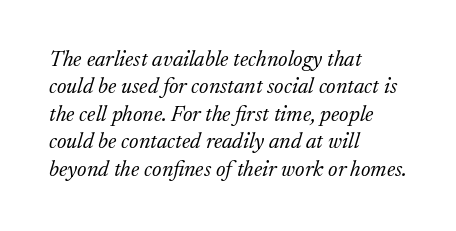
{"italic": "yes", "lean": "right", "slant_degrees": 17, "bold": "no", "underline": "no", "align": "left", "line_spacing": "normal", "line_spacing_ratio": 1.25, "letter_spacing": "normal", "letter_spacing_em": 0.0, "glyph_px": 22}
